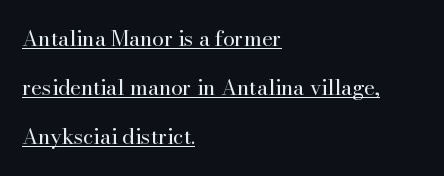
Q: Is the text bold? A: No.
Q: Is the text italic (slanted)? A: No, it is upright.
Q: Is the text underlined? A: Yes.
Q: How is the paragraph aligned? A: Left-aligned.
Q: Is the spacing between letters normal or unusually wide? A: Normal.
Q: Is the spacing between lines tight, normal or loose? A: Loose.
